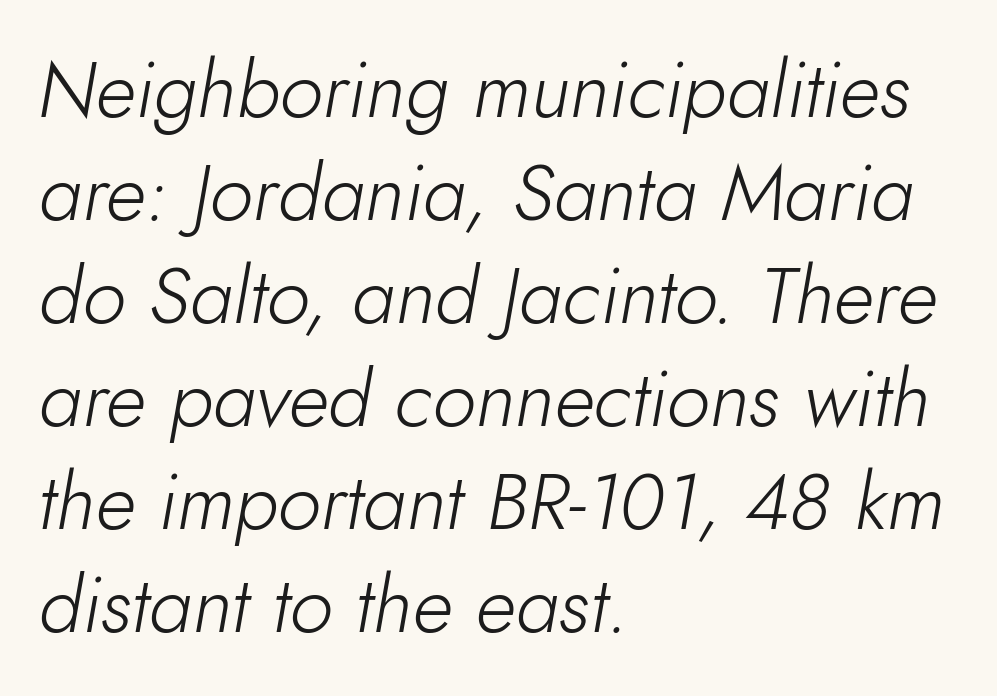
{"italic": "yes", "lean": "right", "slant_degrees": 10, "bold": "no", "weight": "light", "width": "normal", "stroke_contrast": "low", "x_height": "small", "monospaced": "no", "underline": "no", "align": "left", "line_spacing": "normal", "line_spacing_ratio": 1.32, "letter_spacing": "normal", "letter_spacing_em": 0.0, "glyph_px": 78}
